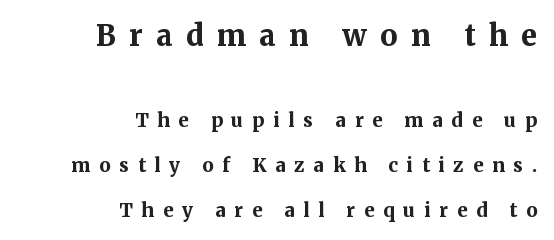
Q: Is the text bold? A: Yes.
Q: Is the text italic (slanted)? A: No, it is upright.
Q: Is the typeface a serif or a sans-serif typeface? A: Serif.
Q: Is the text underlined? A: No.
Q: How is the paragraph aligned? A: Right-aligned.
Q: Is the spacing between letters normal or unusually wide? A: Unusually wide.
Q: Is the spacing between lines tight, normal or loose? A: Loose.
Q: Which block of text is set in a larger size, the first (top) or the second (bottom)? A: The first (top) one.
Q: Width (condensed, normal, or wide)? A: Normal.
Q: Stroke contrast? A: Medium.
Q: x-height? A: Medium.
Q: Monospaced? A: No.
